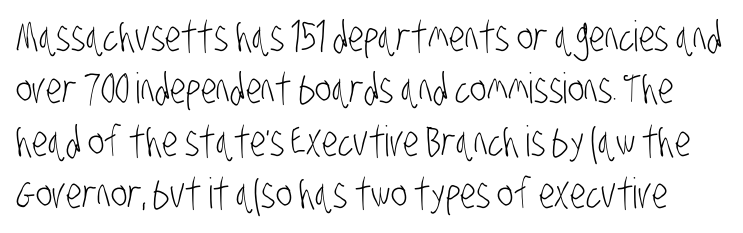
{"serif": "no", "bold": "no", "weight": "light", "width": "condensed", "stroke_contrast": "low", "x_height": "large", "monospaced": "no", "underline": "no", "line_spacing": "normal", "line_spacing_ratio": 1.25, "letter_spacing": "normal", "letter_spacing_em": 0.0, "glyph_px": 42}
